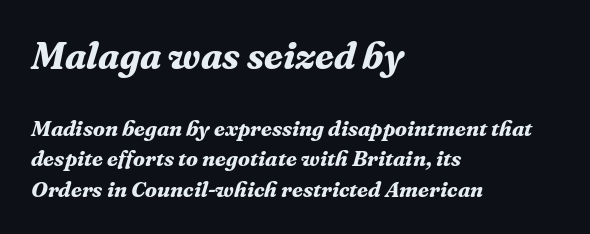
The image shows 38 px bold serif type, italic (leaning right); set left-aligned, normal line spacing (1.38x), normal letter spacing, not underlined; the first (top) block is 1.73x larger; medium stroke contrast and a medium x-height.
